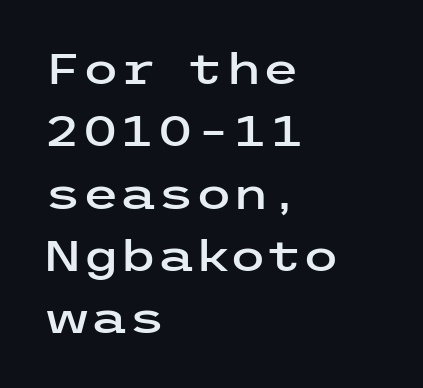
Q: Is the text italic (slanted)? A: No, it is upright.
Q: Is the typeface a serif or a sans-serif typeface? A: Sans-serif.
Q: Is the text underlined? A: No.
Q: How is the paragraph aligned? A: Left-aligned.
Q: Is the spacing between letters normal or unusually wide? A: Normal.
Q: Is the spacing between lines tight, normal or loose? A: Normal.
Q: Width (condensed, normal, or wide)? A: Wide.
Q: Stroke contrast? A: Low.
Q: x-height? A: Medium.
